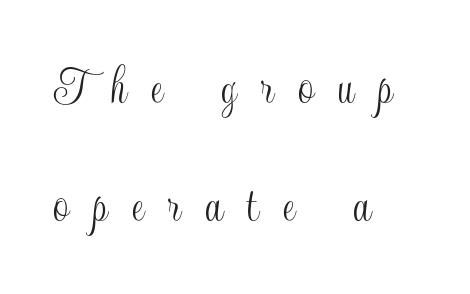
The image shows 55 px condensed type; set left-aligned, loose line spacing (2.14x), unusually wide letter spacing (+0.44 em), not underlined; a small x-height.
